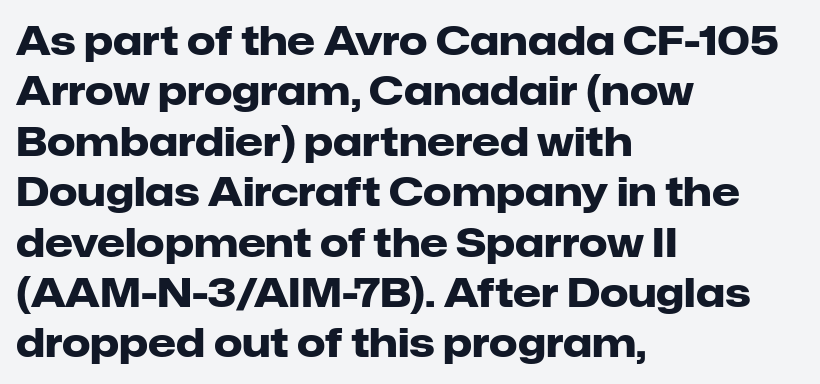
Q: Is the text bold? A: Yes.
Q: Is the text italic (slanted)? A: No, it is upright.
Q: Is the typeface a serif or a sans-serif typeface? A: Sans-serif.
Q: Is the text underlined? A: No.
Q: How is the paragraph aligned? A: Left-aligned.
Q: Is the spacing between letters normal or unusually wide? A: Normal.
Q: Is the spacing between lines tight, normal or loose? A: Normal.
Q: Width (condensed, normal, or wide)? A: Normal.
Q: Stroke contrast? A: Low.
Q: x-height? A: Medium.
Q: Monospaced? A: No.
